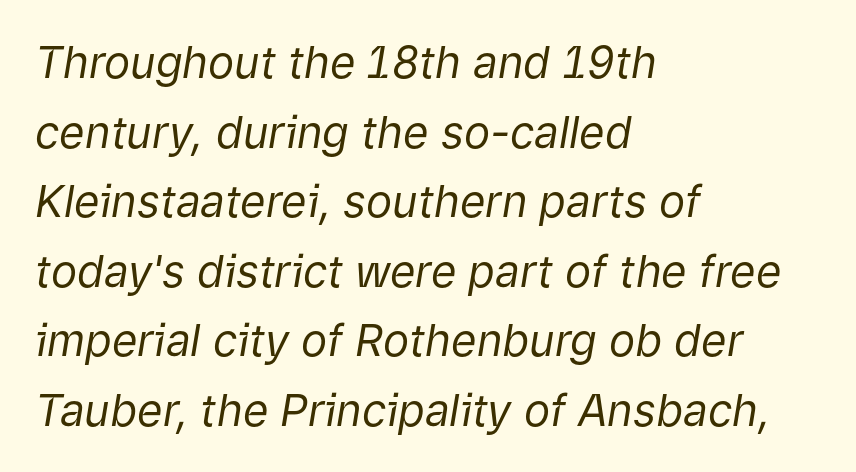
Q: Is the text bold? A: No.
Q: Is the text italic (slanted)? A: Yes, it leans right by about 9 degrees.
Q: Is the text underlined? A: No.
Q: How is the paragraph aligned? A: Left-aligned.
Q: Is the spacing between letters normal or unusually wide? A: Normal.
Q: Is the spacing between lines tight, normal or loose? A: Normal.
Q: Width (condensed, normal, or wide)? A: Normal.
Q: Stroke contrast? A: Low.
Q: x-height? A: Medium.
Q: Monospaced? A: No.
